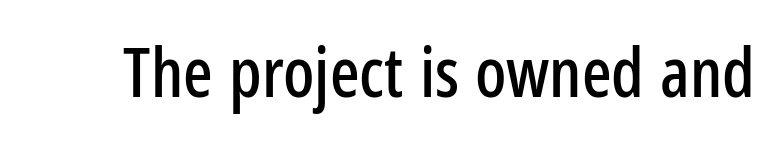
{"serif": "no", "italic": "no", "width": "condensed", "stroke_contrast": "low", "x_height": "medium", "monospaced": "no", "underline": "no", "letter_spacing": "normal", "letter_spacing_em": 0.0, "glyph_px": 69}
